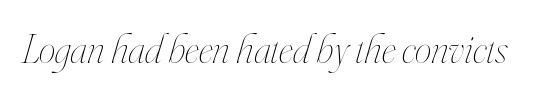
The image shows 42 px thin, condensed type, italic (leaning right); set normal letter spacing, not underlined; high stroke contrast and a small x-height.
